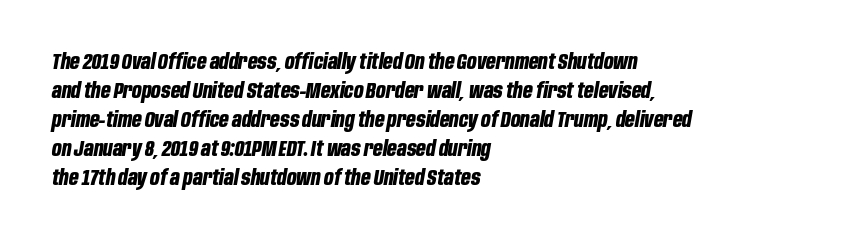
Summary of vertical rhythm: regular, with standard interline spacing. The face used here has the dense, thick strokes of a bold. These lines were composed using italics. Check under the words: just untouched page. The tracking reads as untouched default to a designer's eye. Casual observation: everything's shoved over to the left.
